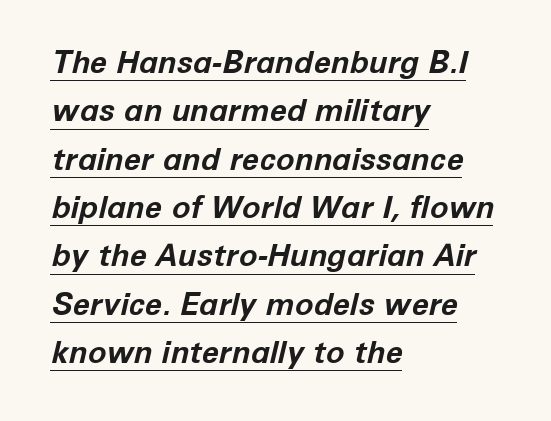
The image shows 31 px bold type, italic (leaning right); set left-aligned, normal line spacing (1.56x), normal letter spacing, underlined; low stroke contrast and a medium x-height.
